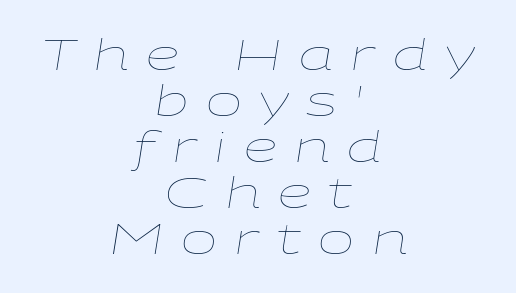
{"italic": "yes", "lean": "right", "slant_degrees": 9, "bold": "no", "weight": "thin", "width": "wide", "stroke_contrast": "low", "x_height": "medium", "monospaced": "no", "underline": "no", "align": "center", "line_spacing": "tight", "line_spacing_ratio": 1.07, "letter_spacing": "wide", "letter_spacing_em": 0.41, "glyph_px": 43}
